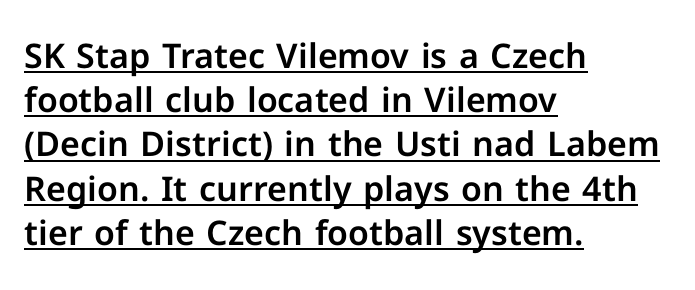
The image shows 34 px sans-serif type, upright; set left-aligned, normal line spacing (1.3x), normal letter spacing, underlined; low stroke contrast and a medium x-height.
